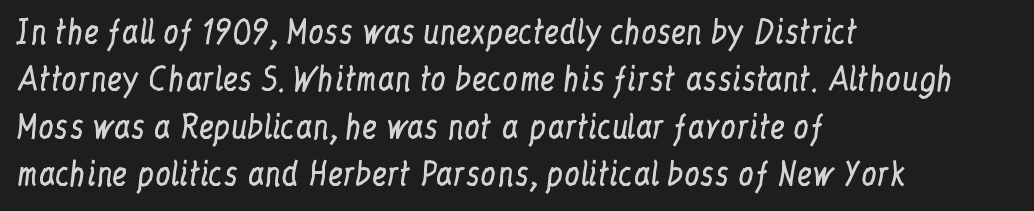
{"serif": "yes", "bold": "no", "weight": "regular", "width": "condensed", "stroke_contrast": "low", "x_height": "medium", "monospaced": "no", "underline": "no", "align": "left", "line_spacing": "normal", "line_spacing_ratio": 1.53, "letter_spacing": "normal", "letter_spacing_em": 0.0, "glyph_px": 31}
